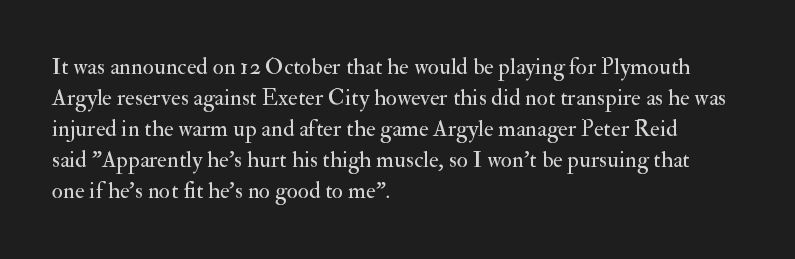
Q: Is the text bold? A: No.
Q: Is the text italic (slanted)? A: No, it is upright.
Q: Is the text underlined? A: No.
Q: How is the paragraph aligned? A: Left-aligned.
Q: Is the spacing between letters normal or unusually wide? A: Normal.
Q: Is the spacing between lines tight, normal or loose? A: Normal.
